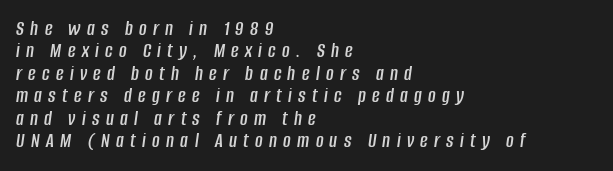
The image shows 21 px text type, italic (leaning right); set left-aligned, tight line spacing (1.07x), unusually wide letter spacing (+0.3 em), not underlined.
